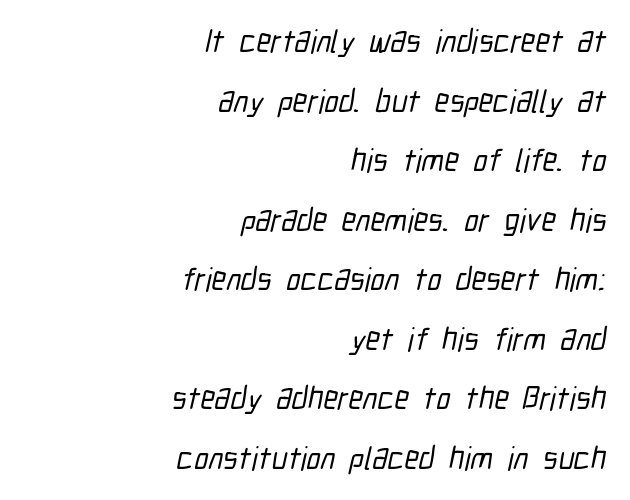
Letterform terminals end flat and unadorned throughout the passage. Think of a printed novel: that variable character pitch is what you see here. Layout note: lines flush right. Tracking here is standard; glyphs follow each other at the usual distance. The string is rendered with underlining switched off.
